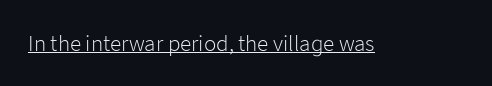
Students, observe the line beneath the letters — that is underlining. You can tell it's not italic because the verticals are truly vertical. Stems here are at most as thick as an everyday book face. Between one letter and the next there's only the usual sliver of space.
